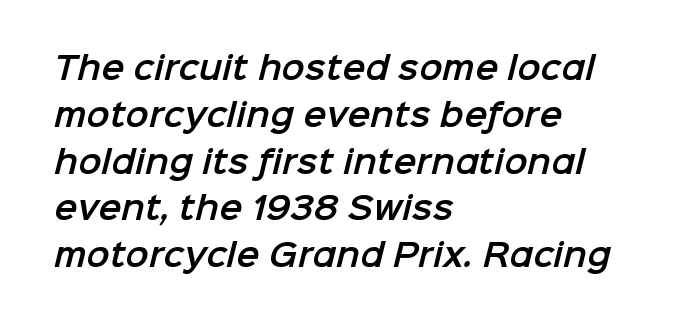
{"serif": "no", "width": "normal", "stroke_contrast": "low", "x_height": "medium", "monospaced": "no", "underline": "no", "align": "left", "line_spacing": "normal", "line_spacing_ratio": 1.51, "letter_spacing": "normal", "letter_spacing_em": 0.0, "glyph_px": 31}
